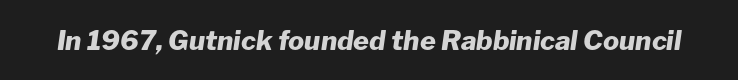
The image shows 27 px bold type, italic (leaning right); set normal letter spacing, not underlined.
